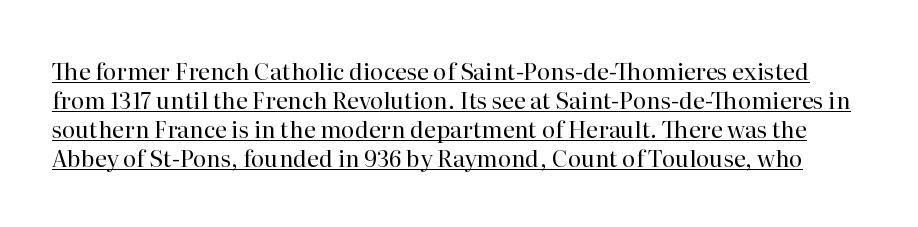
{"italic": "no", "bold": "no", "underline": "yes", "line_spacing": "normal", "line_spacing_ratio": 1.26, "letter_spacing": "normal", "letter_spacing_em": 0.0, "glyph_px": 23}
